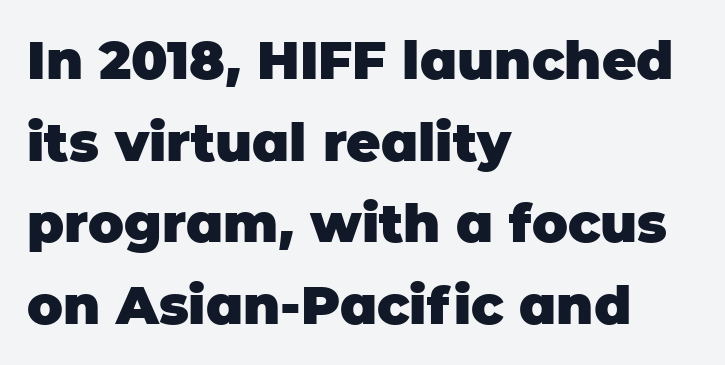
The image shows 53 px heavy sans-serif type, upright; set left-aligned, normal line spacing (1.54x), normal letter spacing, not underlined; low stroke contrast and a large x-height.
